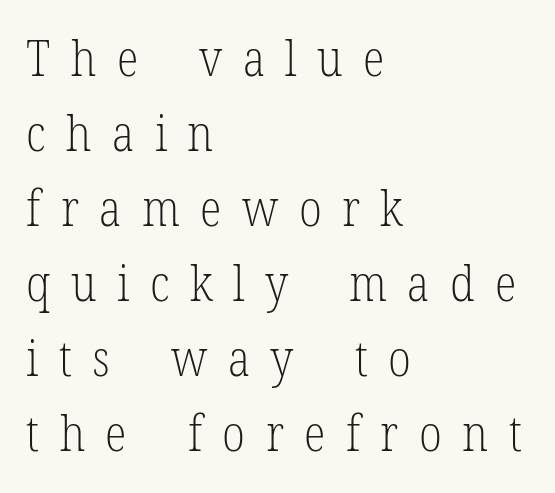
The specimen reads as upright at a glance. Spacing verdict: proportional, widths tailored to each character. The passage shown is typeset with a serif family. This is not heavy type; no bold has been used. The rendering uses a moderate line-height, typical for paragraphs.
